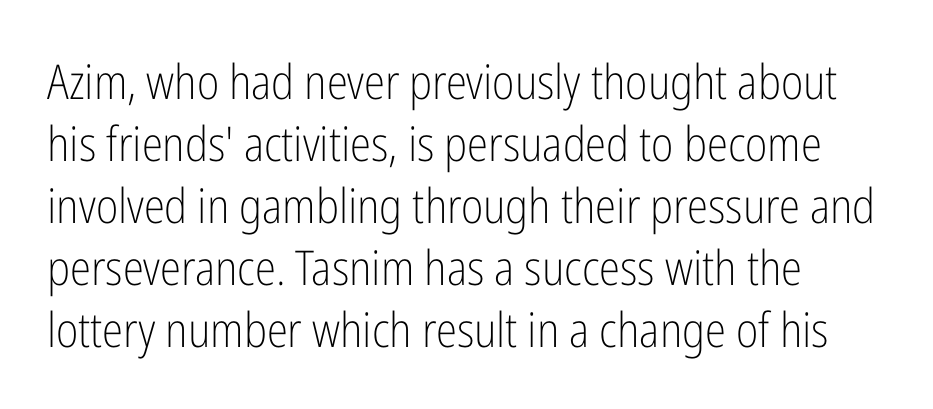
{"serif": "no", "italic": "no", "bold": "no", "weight": "light", "width": "condensed", "stroke_contrast": "low", "x_height": "medium", "monospaced": "no", "underline": "no", "align": "left", "line_spacing": "normal", "line_spacing_ratio": 1.29, "letter_spacing": "normal", "letter_spacing_em": 0.0, "glyph_px": 48}
